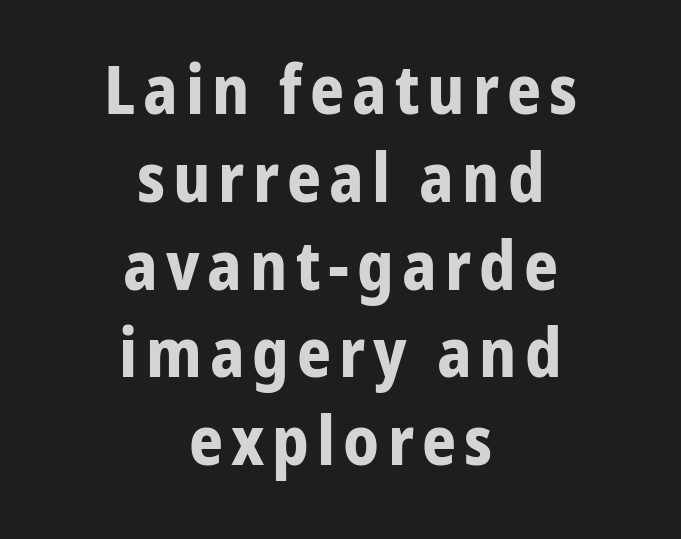
Q: Is the text bold? A: Yes.
Q: Is the text italic (slanted)? A: No, it is upright.
Q: Is the typeface a serif or a sans-serif typeface? A: Sans-serif.
Q: Is the text underlined? A: No.
Q: How is the paragraph aligned? A: Centered.
Q: Is the spacing between lines tight, normal or loose? A: Normal.
Q: Width (condensed, normal, or wide)? A: Condensed.
Q: Stroke contrast? A: Low.
Q: x-height? A: Medium.
Q: Monospaced? A: No.
